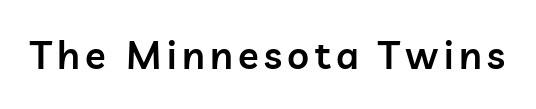
{"serif": "no", "italic": "no", "bold": "semi", "weight": "semibold", "width": "normal", "stroke_contrast": "low", "x_height": "medium", "monospaced": "no", "underline": "no", "glyph_px": 38}
